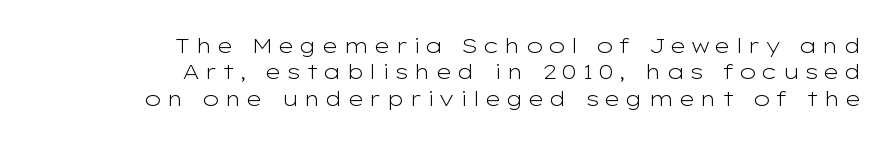
Q: Is the text bold? A: No.
Q: Is the text italic (slanted)? A: No, it is upright.
Q: Is the text underlined? A: No.
Q: How is the paragraph aligned? A: Right-aligned.
Q: Is the spacing between letters normal or unusually wide? A: Unusually wide.
Q: Is the spacing between lines tight, normal or loose? A: Normal.
